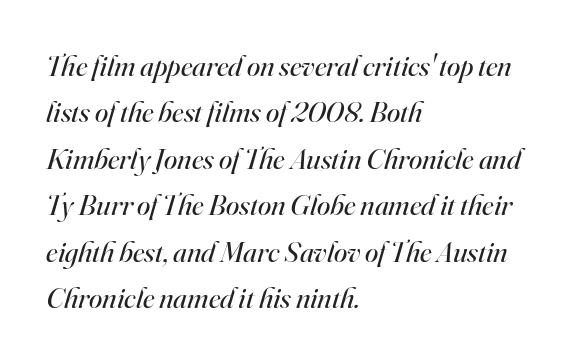
{"serif": "yes", "italic": "yes", "lean": "right", "slant_degrees": 16, "bold": "no", "weight": "regular", "width": "normal", "stroke_contrast": "high", "x_height": "small", "monospaced": "no", "underline": "no", "align": "left", "line_spacing": "normal", "line_spacing_ratio": 1.55, "letter_spacing": "normal", "letter_spacing_em": 0.0, "glyph_px": 30}
